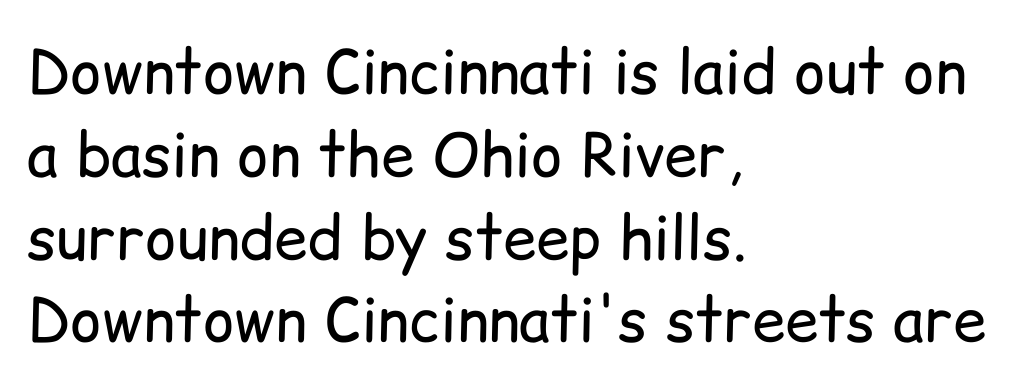
The image shows 60 px regular-weight sans-serif type, upright; set left-aligned, normal line spacing (1.38x), normal letter spacing, not underlined; low stroke contrast and a medium x-height.
